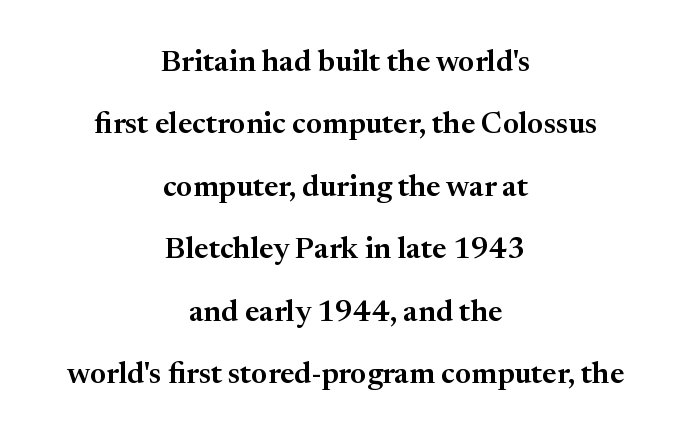
Which margin do the lines hug? Neither — every line sits in the middle. In terms of letterspacing, this is plain default setting. Spacing verdict: proportional, widths tailored to each character. The leading is generous, giving the passage an open texture. This rendering employs a face with finishing strokes, i.e., a serif.
